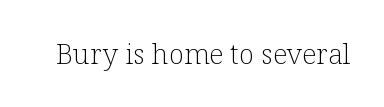
The image shows 28 px light serif type, upright; set normal letter spacing, not underlined; low stroke contrast and a medium x-height.
